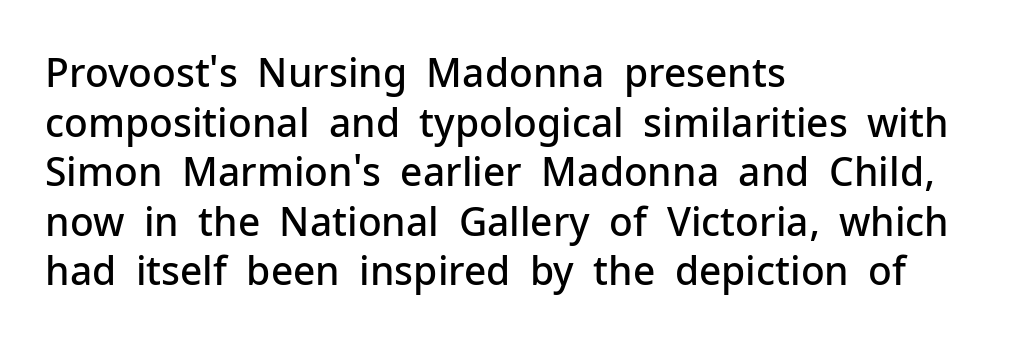
{"serif": "no", "italic": "no", "bold": "semi", "weight": "semibold", "width": "normal", "stroke_contrast": "low", "x_height": "medium", "monospaced": "no", "underline": "no", "align": "left", "line_spacing": "normal", "line_spacing_ratio": 1.27, "letter_spacing": "normal", "letter_spacing_em": 0.0, "glyph_px": 39}
